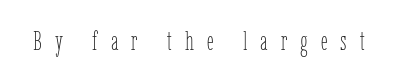
{"italic": "no", "bold": "no", "underline": "no", "letter_spacing": "wide", "letter_spacing_em": 0.48, "glyph_px": 27}
